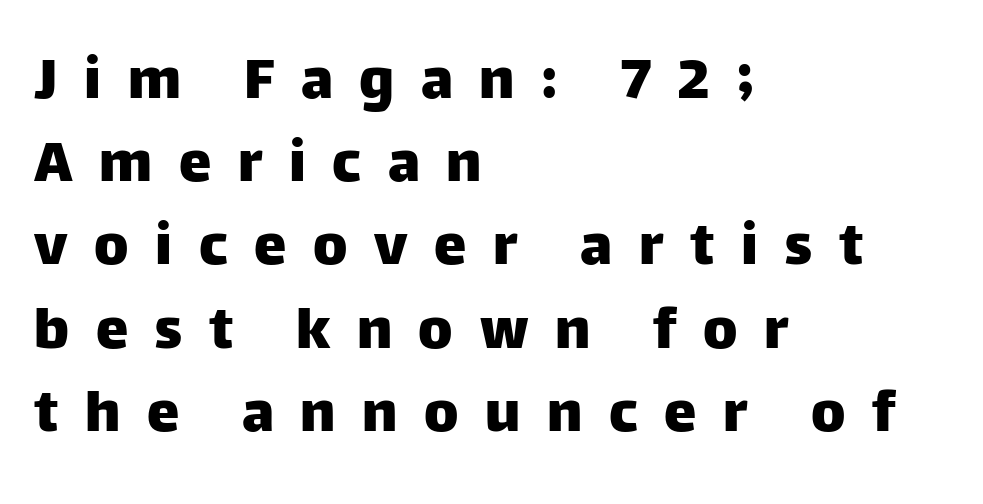
Each line starts at the same left margin while the right side varies. The glyphs in this specimen are sans serif. No italicization has been applied; the sample stays upright. Glyph-to-glyph distance is far greater than everyday printed text. The leading is moderate, giving the passage an even texture.
